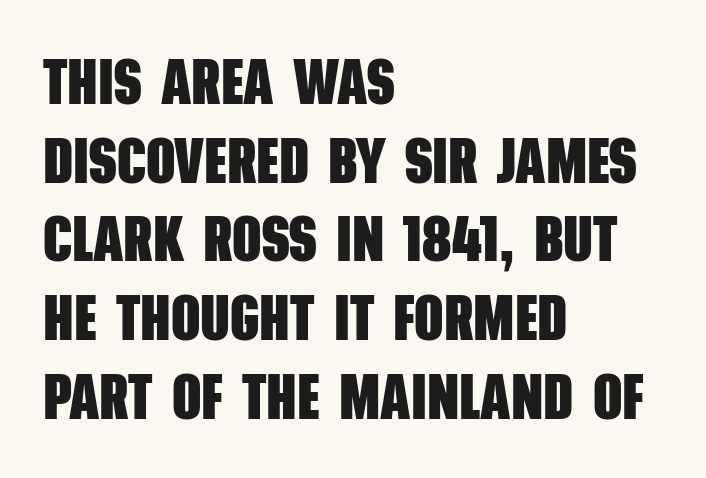
The image shows 64 px heavy, condensed sans-serif type; set left-aligned, line spacing 1.23x, normal letter spacing, not underlined; low stroke contrast and a large x-height.
